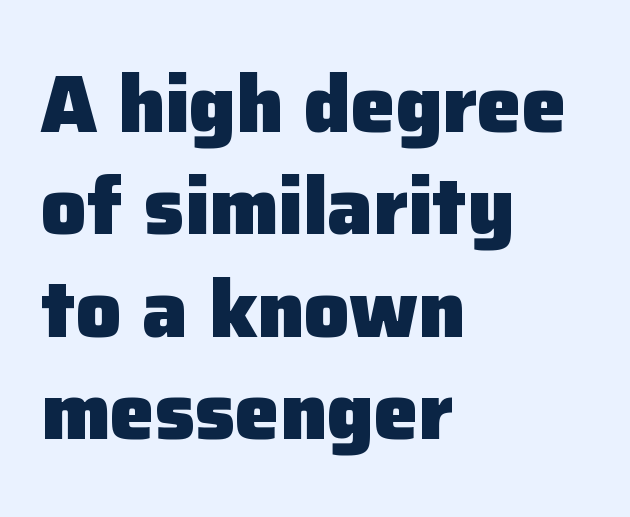
Q: Is the text bold? A: Yes.
Q: Is the text italic (slanted)? A: No, it is upright.
Q: Is the typeface a serif or a sans-serif typeface? A: Sans-serif.
Q: Is the text underlined? A: No.
Q: How is the paragraph aligned? A: Left-aligned.
Q: Is the spacing between letters normal or unusually wide? A: Normal.
Q: Is the spacing between lines tight, normal or loose? A: Normal.
Q: Width (condensed, normal, or wide)? A: Normal.
Q: Stroke contrast? A: Low.
Q: x-height? A: Medium.
Q: Monospaced? A: No.
